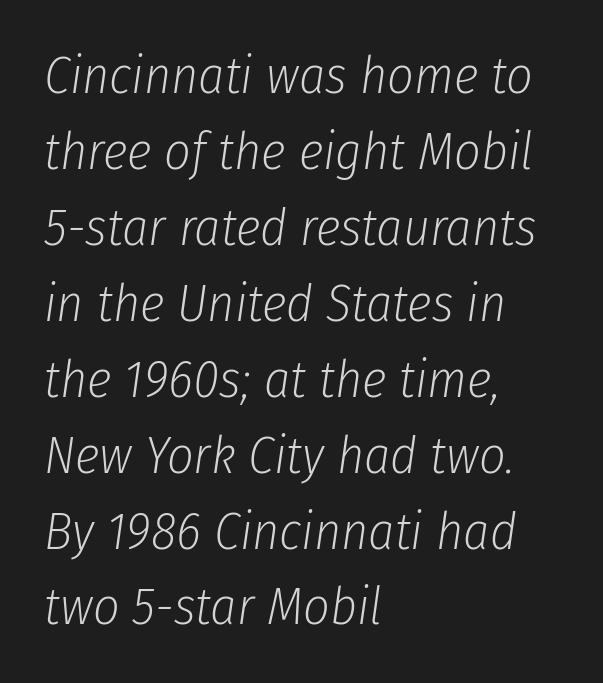
Q: Is the text bold? A: No.
Q: Is the text italic (slanted)? A: Yes, it leans right by about 8 degrees.
Q: Is the text underlined? A: No.
Q: How is the paragraph aligned? A: Left-aligned.
Q: Is the spacing between letters normal or unusually wide? A: Normal.
Q: Is the spacing between lines tight, normal or loose? A: Normal.
Q: Width (condensed, normal, or wide)? A: Condensed.
Q: Stroke contrast? A: Low.
Q: x-height? A: Medium.
Q: Monospaced? A: No.
